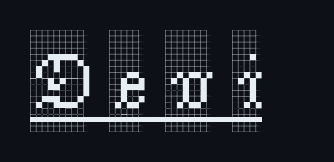
{"serif": "yes", "italic": "no", "width": "condensed", "x_height": "large", "monospaced": "no", "underline": "yes", "letter_spacing": "wide", "letter_spacing_em": 0.26, "glyph_px": 77}
